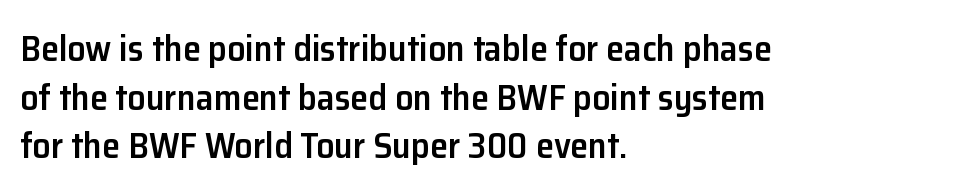
Letters rest on an invisible, unmarked baseline. No italicization has been applied; the sample stays upright. This rendering uses left alignment, leaving the right contour irregular. These lines carry some extra weight — a demibold, not a full bold.
